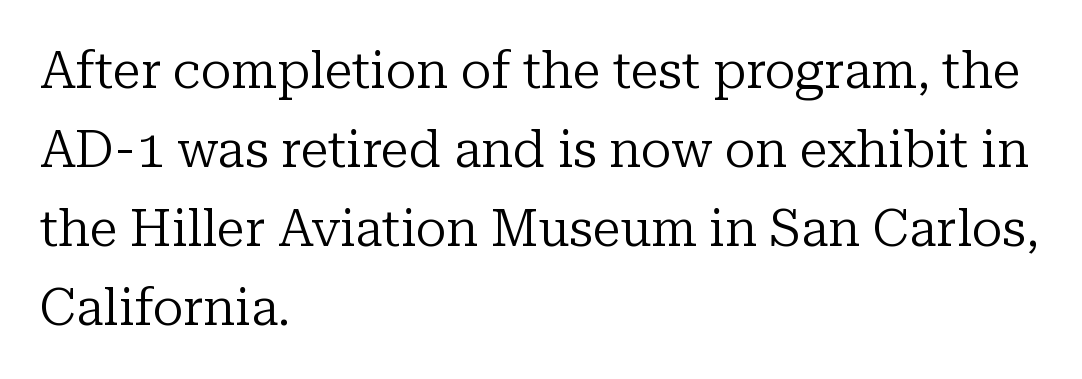
{"serif": "yes", "italic": "no", "bold": "no", "weight": "regular", "width": "normal", "stroke_contrast": "low", "x_height": "medium", "monospaced": "no", "underline": "no", "align": "left", "line_spacing": "normal", "line_spacing_ratio": 1.55, "letter_spacing": "normal", "letter_spacing_em": 0.0, "glyph_px": 51}
